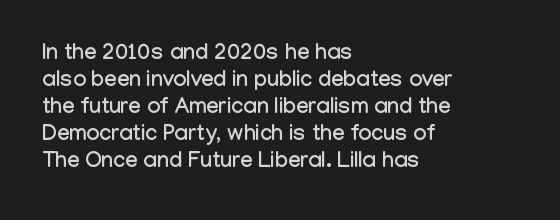
Q: Is the text italic (slanted)? A: No, it is upright.
Q: Is the text underlined? A: No.
Q: How is the paragraph aligned? A: Left-aligned.
Q: Is the spacing between letters normal or unusually wide? A: Normal.
